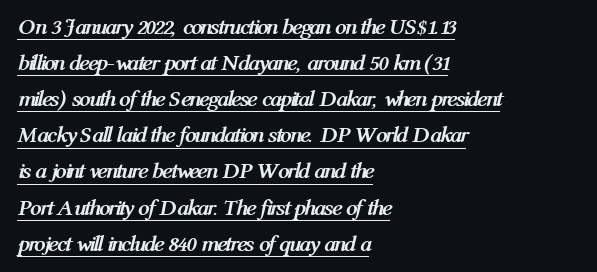
Q: Is the text bold? A: Yes.
Q: Is the text italic (slanted)? A: Yes, it leans right by about 12 degrees.
Q: Is the text underlined? A: Yes.
Q: How is the paragraph aligned? A: Left-aligned.
Q: Is the spacing between letters normal or unusually wide? A: Normal.
Q: Is the spacing between lines tight, normal or loose? A: Normal.
